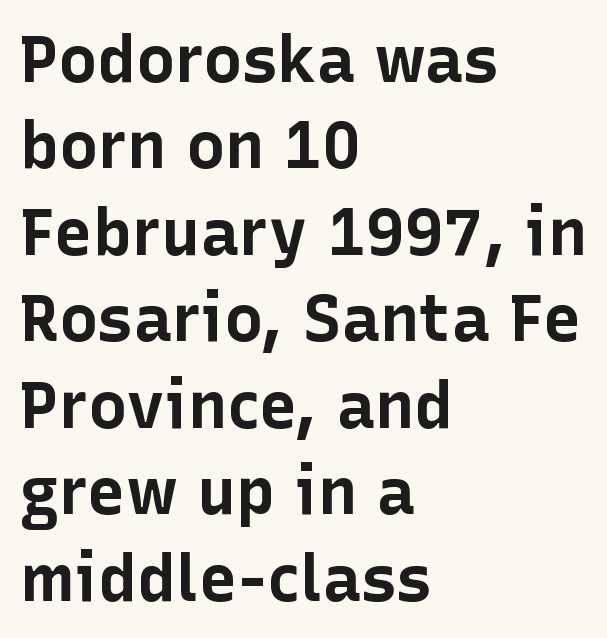
Q: Is the text bold? A: Yes.
Q: Is the text italic (slanted)? A: No, it is upright.
Q: Is the typeface a serif or a sans-serif typeface? A: Sans-serif.
Q: Is the text underlined? A: No.
Q: How is the paragraph aligned? A: Left-aligned.
Q: Is the spacing between letters normal or unusually wide? A: Normal.
Q: Is the spacing between lines tight, normal or loose? A: Normal.
Q: Width (condensed, normal, or wide)? A: Normal.
Q: Stroke contrast? A: Low.
Q: x-height? A: Medium.
Q: Monospaced? A: No.
